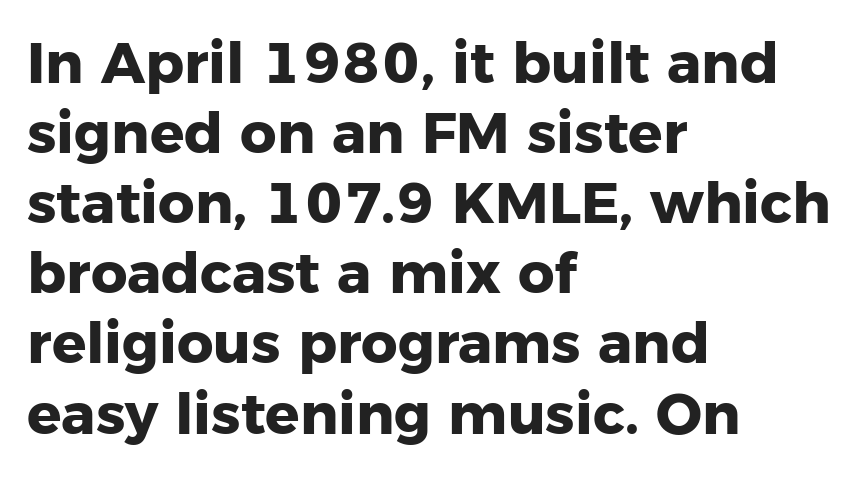
The image shows 57 px heavy sans-serif type, upright; set left-aligned, line spacing 1.23x, normal letter spacing, not underlined; low stroke contrast and a medium x-height.
